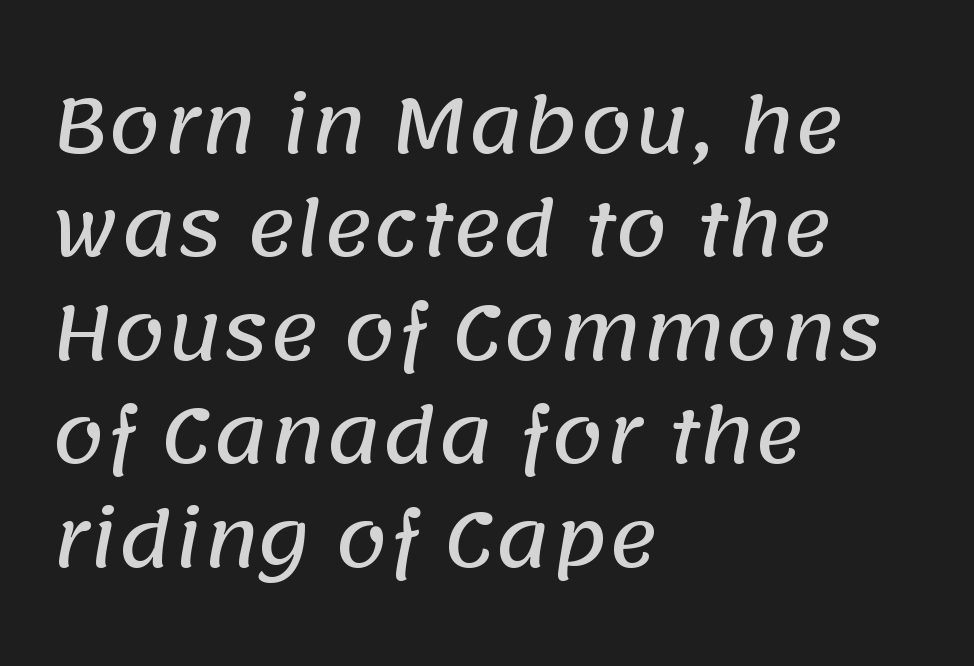
Note: no serifs on the glyphs. Line starts are locked; line ends wander. This sample has the flowing, uneven cadence of proportional lettering. The line texture is even and compact thanks to regular tracking. Whoever set this chose a conventional vertical rhythm. The passage shown is not underscored anywhere.
